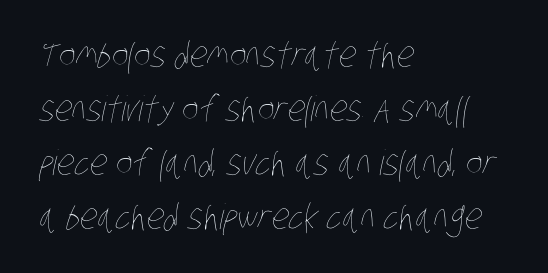
The image shows 35 px thin, condensed type; set left-aligned, normal line spacing (1.54x), normal letter spacing, not underlined; low stroke contrast and a large x-height.
